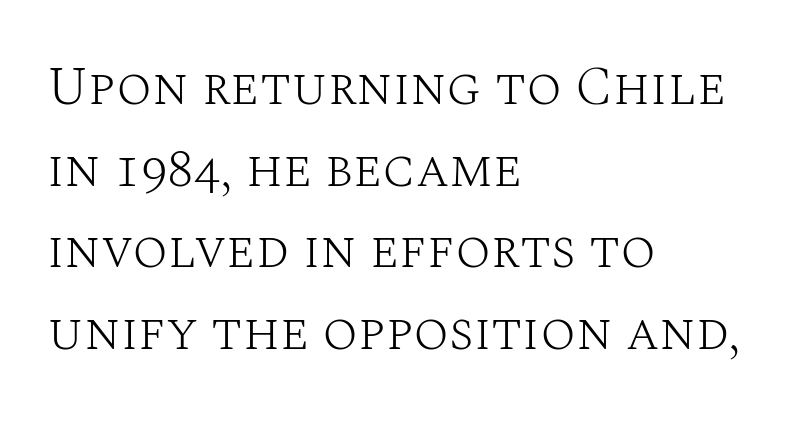
Q: Is the text bold? A: No.
Q: Is the text italic (slanted)? A: No, it is upright.
Q: Is the typeface a serif or a sans-serif typeface? A: Serif.
Q: Is the text underlined? A: No.
Q: How is the paragraph aligned? A: Left-aligned.
Q: Is the spacing between letters normal or unusually wide? A: Normal.
Q: Is the spacing between lines tight, normal or loose? A: Normal.
Q: Width (condensed, normal, or wide)? A: Normal.
Q: Stroke contrast? A: Medium.
Q: x-height? A: Large.
Q: Monospaced? A: No.
